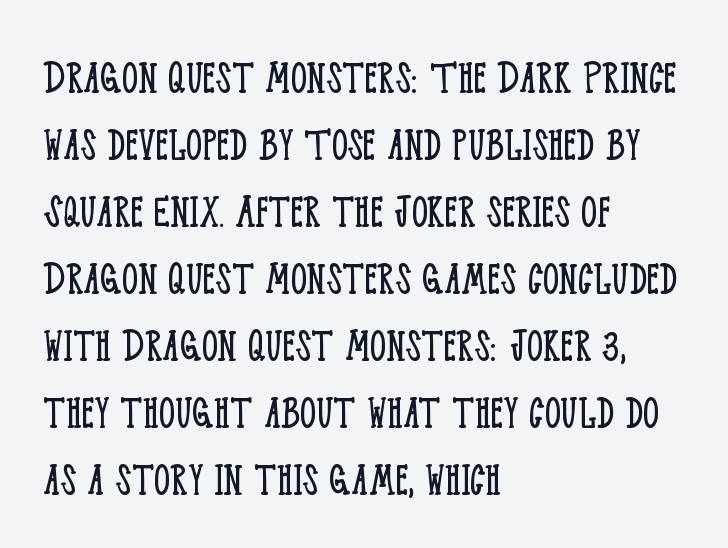
Summary of vertical rhythm: regular, with standard interline spacing. Upright lettering throughout. Heaviness? Minimal to ordinary, like unemphasized prose. The gap between lines stays unmarked. The gaps between neighbouring characters are ordinary and unremarkable. Small tapered or slab feet sit at the stroke ends, so this counts as serif.
